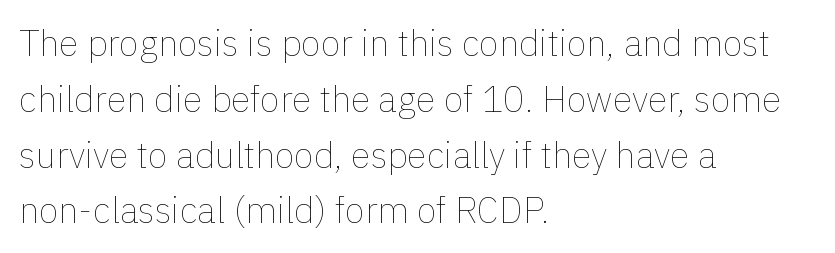
Q: Is the text bold? A: No.
Q: Is the text italic (slanted)? A: No, it is upright.
Q: Is the text underlined? A: No.
Q: How is the paragraph aligned? A: Left-aligned.
Q: Is the spacing between letters normal or unusually wide? A: Normal.
Q: Is the spacing between lines tight, normal or loose? A: Normal.
Q: Width (condensed, normal, or wide)? A: Normal.
Q: x-height? A: Medium.
Q: Monospaced? A: No.
